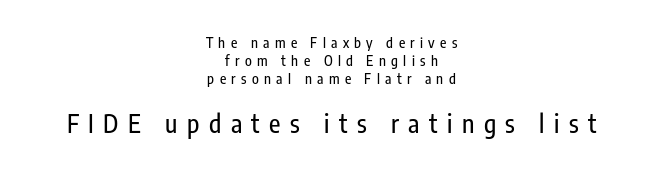
The image shows 25 px text type, upright; set centered, normal line spacing (1.28x), unusually wide letter spacing (+0.38 em), not underlined; the second (bottom) block is 1.79x larger.
